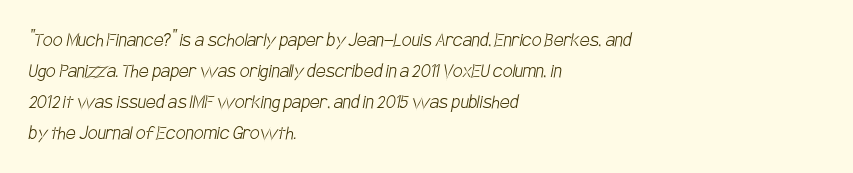
The image shows 22 px text type; set left-aligned, normal line spacing (1.41x), normal letter spacing, not underlined.
